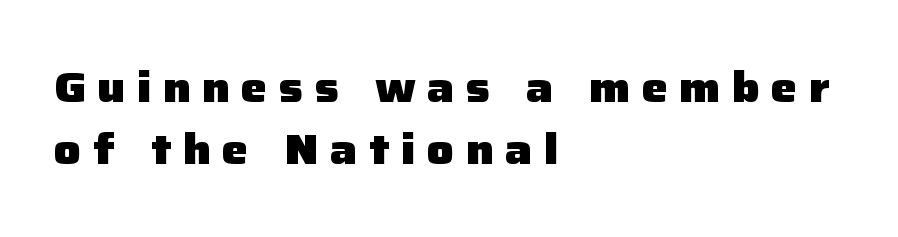
In terms of leading, this rendering sits right in the middle. Horizontal alignment here is leftward, the default for most running prose. Any mark beneath the type? The region is blank. You'd pick this weight for a headline — it's a proper bold. Notice how the stems are strictly vertical — no italics here.
